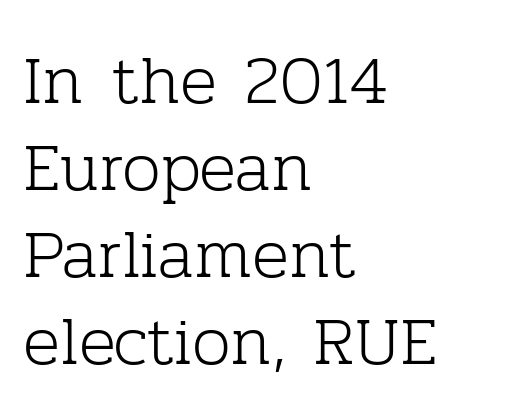
Q: Is the text bold? A: No.
Q: Is the text italic (slanted)? A: No, it is upright.
Q: Is the typeface a serif or a sans-serif typeface? A: Serif.
Q: Is the text underlined? A: No.
Q: How is the paragraph aligned? A: Left-aligned.
Q: Is the spacing between letters normal or unusually wide? A: Normal.
Q: Is the spacing between lines tight, normal or loose? A: Normal.
Q: Width (condensed, normal, or wide)? A: Normal.
Q: Stroke contrast? A: Low.
Q: x-height? A: Medium.
Q: Monospaced? A: No.
